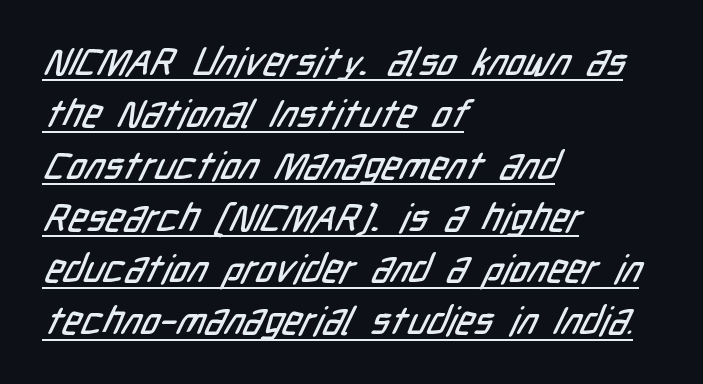
{"serif": "no", "width": "condensed", "stroke_contrast": "low", "x_height": "medium", "monospaced": "no", "underline": "yes", "align": "left", "line_spacing": "normal", "line_spacing_ratio": 1.33, "letter_spacing": "normal", "letter_spacing_em": 0.0, "glyph_px": 39}
